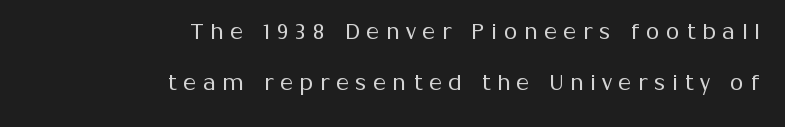
Q: Is the text bold? A: No.
Q: Is the text italic (slanted)? A: No, it is upright.
Q: Is the text underlined? A: No.
Q: How is the paragraph aligned? A: Right-aligned.
Q: Is the spacing between letters normal or unusually wide? A: Unusually wide.
Q: Is the spacing between lines tight, normal or loose? A: Loose.
